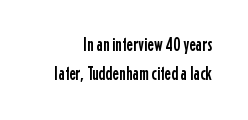
Line ends are locked; line starts wander. A typesetter would mark this as roman, not italic. Look at the tracking — it's just the regular setting, nothing added. Regular leading. The foot of each line stays bare and open.
